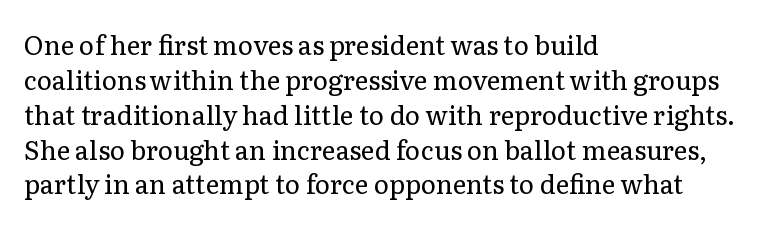
{"italic": "no", "bold": "no", "underline": "no", "align": "left", "line_spacing": "normal", "line_spacing_ratio": 1.34, "letter_spacing": "normal", "letter_spacing_em": 0.0, "glyph_px": 26}
